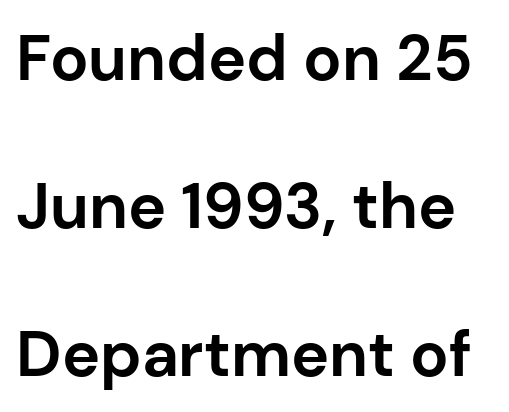
Q: Is the text bold? A: Yes.
Q: Is the text italic (slanted)? A: No, it is upright.
Q: Is the typeface a serif or a sans-serif typeface? A: Sans-serif.
Q: Is the text underlined? A: No.
Q: Is the spacing between letters normal or unusually wide? A: Normal.
Q: Is the spacing between lines tight, normal or loose? A: Loose.
Q: Width (condensed, normal, or wide)? A: Normal.
Q: Stroke contrast? A: Low.
Q: x-height? A: Medium.
Q: Monospaced? A: No.
